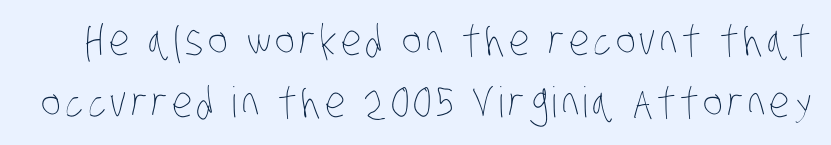
{"bold": "no", "weight": "thin", "width": "condensed", "stroke_contrast": "low", "x_height": "large", "monospaced": "no", "underline": "no", "line_spacing": "normal", "line_spacing_ratio": 1.47, "glyph_px": 42}
